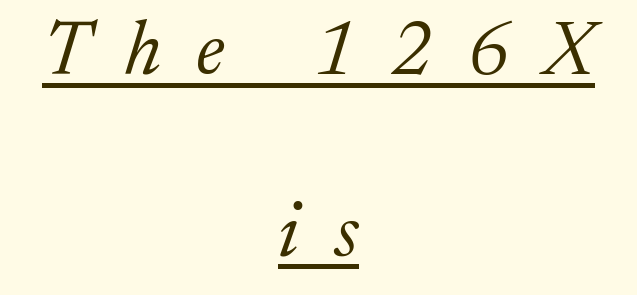
Q: Is the text bold? A: No.
Q: Is the text italic (slanted)? A: Yes, it leans right by about 17 degrees.
Q: Is the typeface a serif or a sans-serif typeface? A: Serif.
Q: Is the text underlined? A: Yes.
Q: How is the paragraph aligned? A: Centered.
Q: Is the spacing between letters normal or unusually wide? A: Unusually wide.
Q: Is the spacing between lines tight, normal or loose? A: Loose.
Q: Width (condensed, normal, or wide)? A: Normal.
Q: Stroke contrast? A: Medium.
Q: x-height? A: Medium.
Q: Monospaced? A: No.
